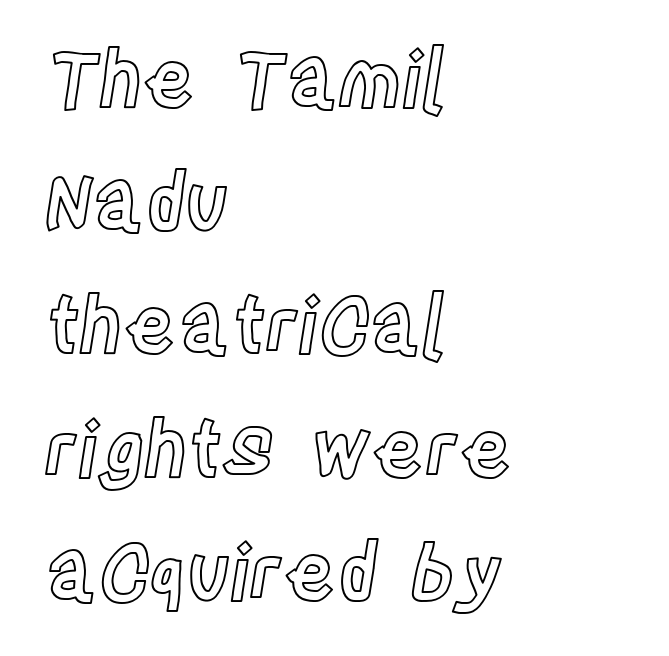
Q: Is the text italic (slanted)? A: Yes.
Q: Is the text underlined? A: No.
Q: How is the paragraph aligned? A: Left-aligned.
Q: Is the spacing between letters normal or unusually wide? A: Normal.
Q: Is the spacing between lines tight, normal or loose? A: Normal.
Q: Width (condensed, normal, or wide)? A: Condensed.
Q: x-height? A: Large.
Q: Monospaced? A: No.
